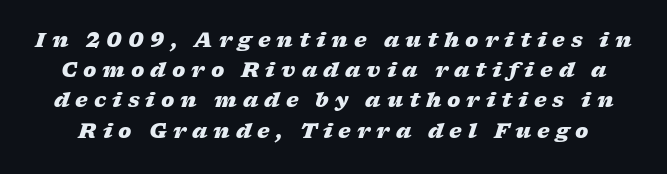
The image shows 20 px bold type, italic (leaning right); set normal line spacing (1.51x), unusually wide letter spacing (+0.3 em), not underlined.
